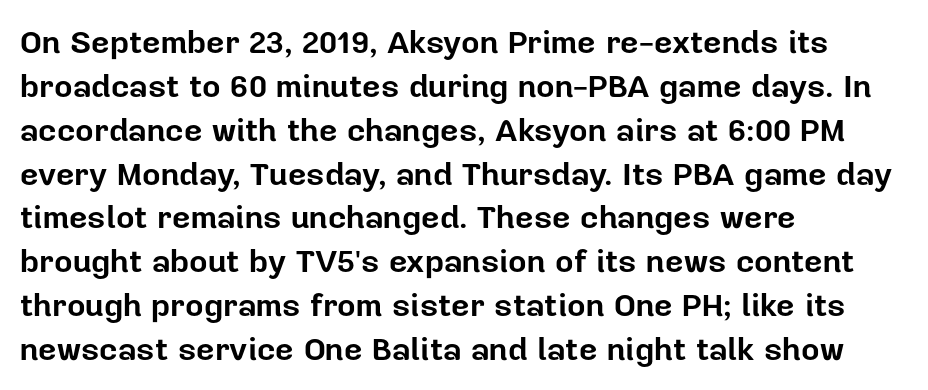
{"serif": "no", "italic": "no", "bold": "yes", "weight": "bold", "width": "normal", "stroke_contrast": "low", "x_height": "medium", "monospaced": "no", "underline": "no", "align": "left", "line_spacing": "normal", "line_spacing_ratio": 1.37, "letter_spacing": "normal", "letter_spacing_em": 0.0, "glyph_px": 32}
